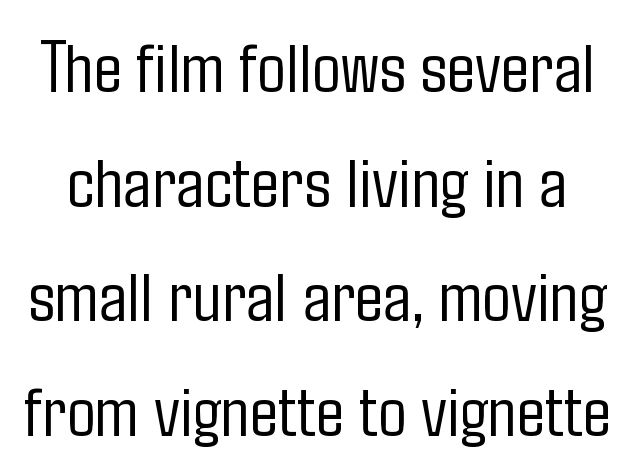
Q: Is the text bold? A: No.
Q: Is the text italic (slanted)? A: No, it is upright.
Q: Is the typeface a serif or a sans-serif typeface? A: Sans-serif.
Q: Is the text underlined? A: No.
Q: Is the spacing between letters normal or unusually wide? A: Normal.
Q: Is the spacing between lines tight, normal or loose? A: Normal.
Q: Width (condensed, normal, or wide)? A: Condensed.
Q: Stroke contrast? A: Low.
Q: x-height? A: Medium.
Q: Monospaced? A: No.
